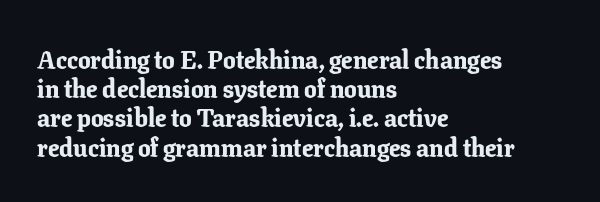
Q: Is the text bold? A: Yes.
Q: Is the text italic (slanted)? A: No, it is upright.
Q: Is the text underlined? A: No.
Q: How is the paragraph aligned? A: Left-aligned.
Q: Is the spacing between letters normal or unusually wide? A: Normal.
